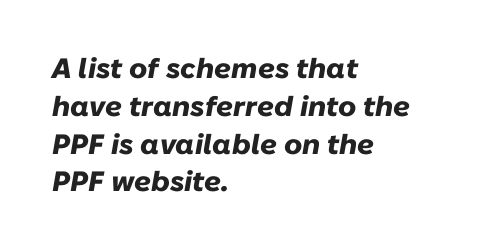
{"italic": "yes", "lean": "right", "slant_degrees": 10, "bold": "yes", "weight": "heavy", "width": "normal", "stroke_contrast": "low", "x_height": "medium", "monospaced": "no", "underline": "no", "align": "left", "line_spacing": "normal", "line_spacing_ratio": 1.35, "letter_spacing": "normal", "letter_spacing_em": 0.0, "glyph_px": 28}
